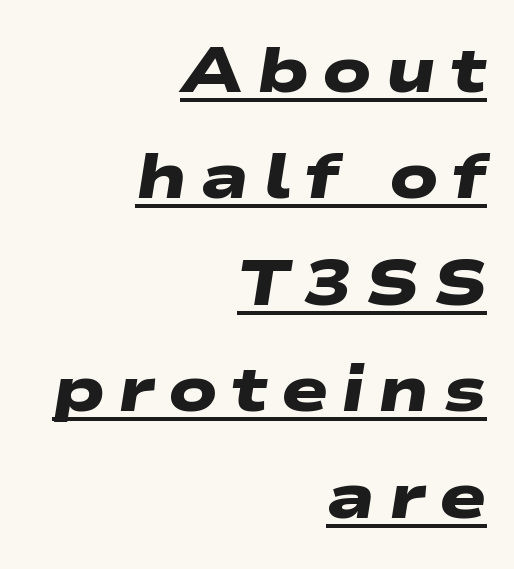
The image shows 63 px heavy, wide sans-serif type; set right-aligned, normal line spacing (1.69x), unusually wide letter spacing (+0.21 em), underlined; low stroke contrast and a medium x-height.
